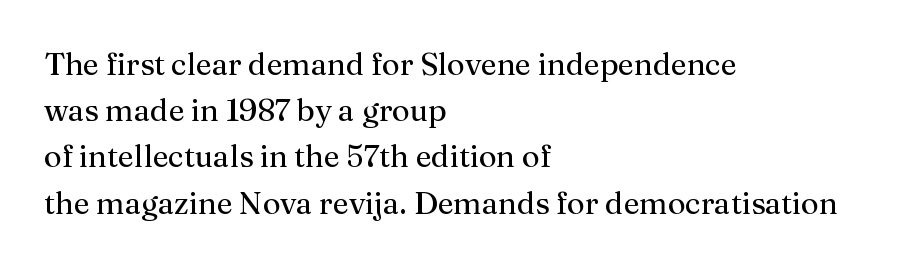
Q: Is the text bold? A: No.
Q: Is the text italic (slanted)? A: No, it is upright.
Q: Is the typeface a serif or a sans-serif typeface? A: Serif.
Q: Is the text underlined? A: No.
Q: How is the paragraph aligned? A: Left-aligned.
Q: Is the spacing between letters normal or unusually wide? A: Normal.
Q: Is the spacing between lines tight, normal or loose? A: Normal.
Q: Width (condensed, normal, or wide)? A: Normal.
Q: Stroke contrast? A: Medium.
Q: x-height? A: Medium.
Q: Monospaced? A: No.
